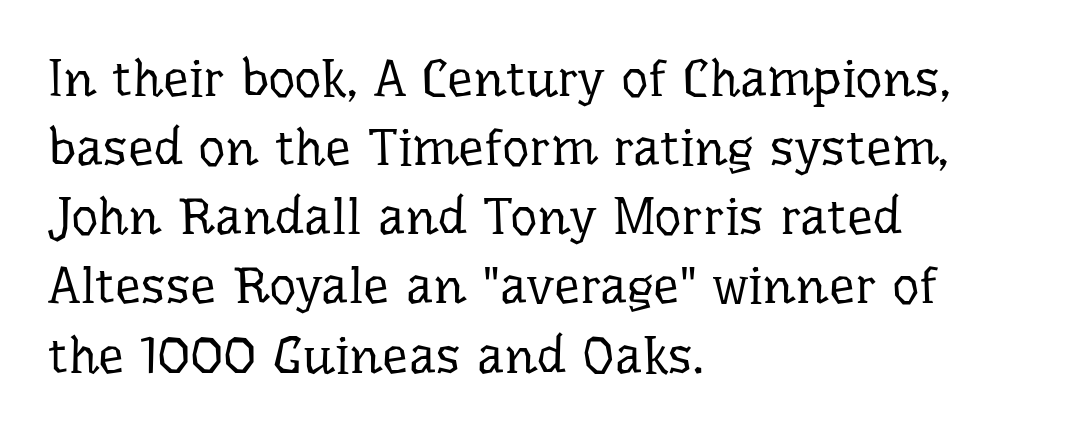
{"serif": "yes", "italic": "no", "bold": "no", "weight": "regular", "width": "normal", "stroke_contrast": "low", "x_height": "medium", "monospaced": "no", "underline": "no", "align": "left", "line_spacing": "normal", "line_spacing_ratio": 1.33, "letter_spacing": "normal", "letter_spacing_em": 0.0, "glyph_px": 52}
